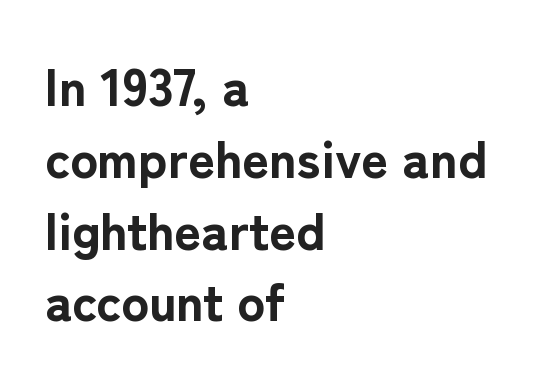
The image shows 52 px bold sans-serif type, upright; set left-aligned, normal line spacing (1.38x), normal letter spacing, not underlined; low stroke contrast and a medium x-height.
